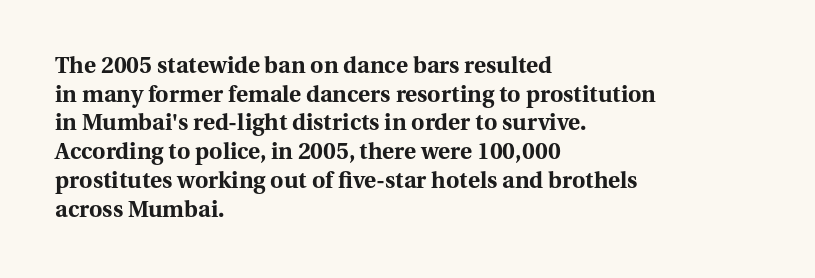
Q: Is the text bold? A: Yes.
Q: Is the text italic (slanted)? A: No, it is upright.
Q: Is the text underlined? A: No.
Q: How is the paragraph aligned? A: Left-aligned.
Q: Is the spacing between letters normal or unusually wide? A: Normal.
Q: Is the spacing between lines tight, normal or loose? A: Normal.
